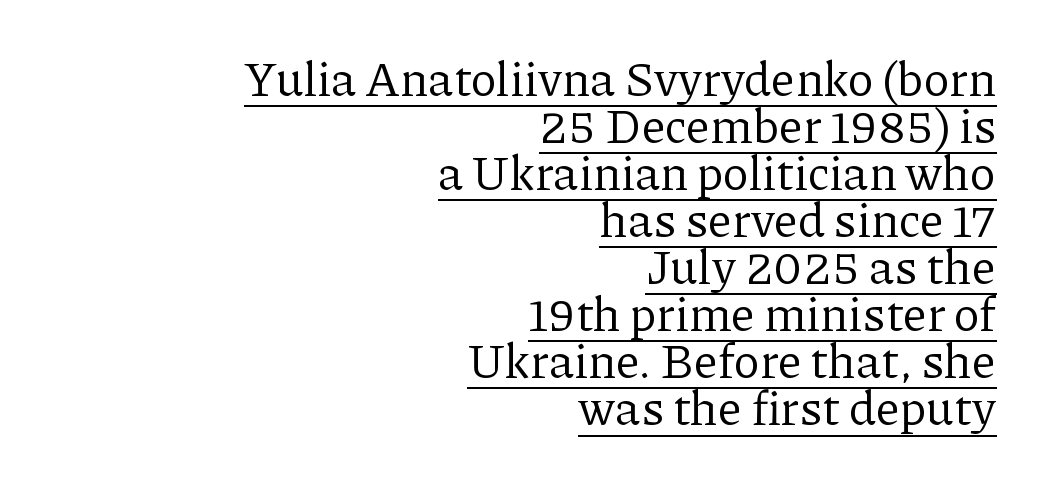
Q: Is the text bold? A: No.
Q: Is the text italic (slanted)? A: No, it is upright.
Q: Is the typeface a serif or a sans-serif typeface? A: Serif.
Q: Is the text underlined? A: Yes.
Q: How is the paragraph aligned? A: Right-aligned.
Q: Is the spacing between letters normal or unusually wide? A: Normal.
Q: Is the spacing between lines tight, normal or loose? A: Tight.
Q: Width (condensed, normal, or wide)? A: Normal.
Q: Stroke contrast? A: Low.
Q: x-height? A: Medium.
Q: Monospaced? A: No.
